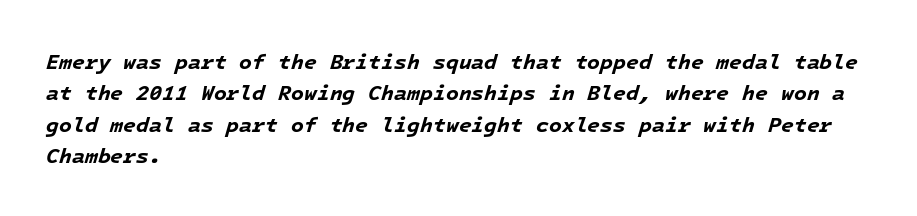
{"italic": "yes", "lean": "right", "slant_degrees": 16, "bold": "yes", "underline": "no", "align": "left", "line_spacing": "normal", "line_spacing_ratio": 1.49, "letter_spacing": "normal", "letter_spacing_em": 0.0, "glyph_px": 21}
